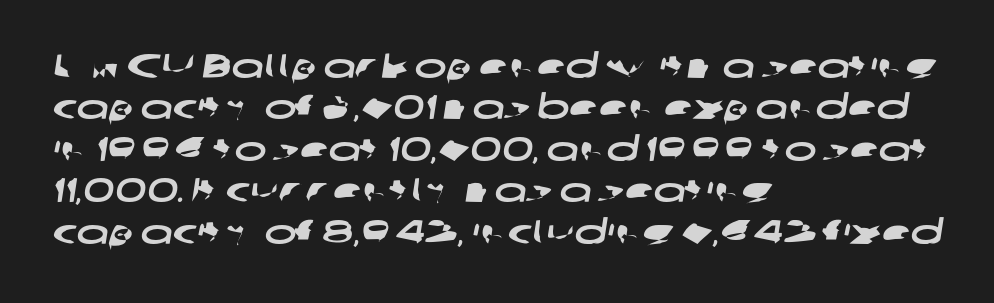
Q: Is the typeface a serif or a sans-serif typeface? A: Sans-serif.
Q: Is the text underlined? A: No.
Q: How is the paragraph aligned? A: Left-aligned.
Q: Is the spacing between letters normal or unusually wide? A: Normal.
Q: Width (condensed, normal, or wide)? A: Wide.
Q: Stroke contrast? A: Low.
Q: x-height? A: Medium.
Q: Monospaced? A: No.
